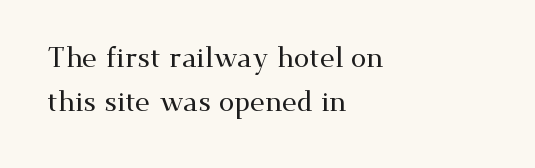
Q: Is the text italic (slanted)? A: No, it is upright.
Q: Is the typeface a serif or a sans-serif typeface? A: Serif.
Q: Is the text underlined? A: No.
Q: How is the paragraph aligned? A: Left-aligned.
Q: Is the spacing between letters normal or unusually wide? A: Normal.
Q: Is the spacing between lines tight, normal or loose? A: Normal.
Q: Width (condensed, normal, or wide)? A: Wide.
Q: Stroke contrast? A: Medium.
Q: x-height? A: Small.
Q: Monospaced? A: No.
